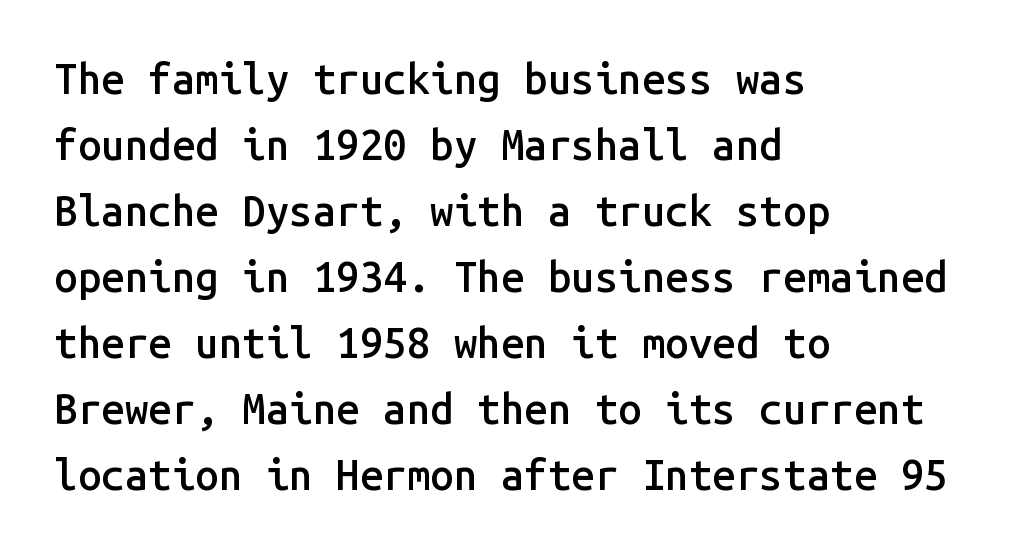
Stems and bowls a touch heavier than normal — semibold. These lines are set flush left with a ragged right edge. This rendering employs a face without finishing strokes, i.e., a sans-serif. A roman cut, with each character standing at attention. The rendering uses typewriter-style spacing with identical character cells.
